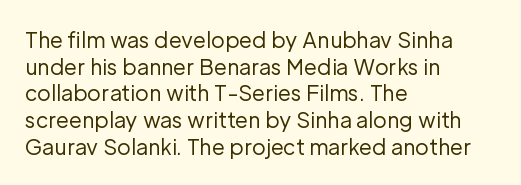
The image shows 21 px text type, upright; set left-aligned, normal line spacing (1.27x), normal letter spacing, not underlined.
